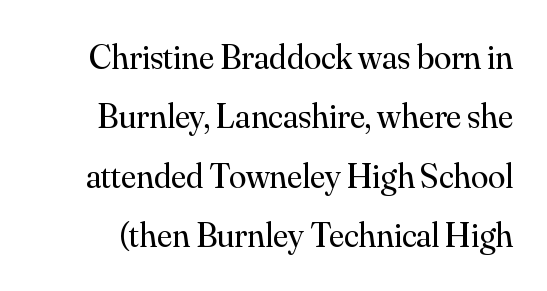
The image shows 35 px regular-weight serif type, upright; set normal line spacing (1.7x), normal letter spacing, not underlined; medium stroke contrast and a small x-height.
